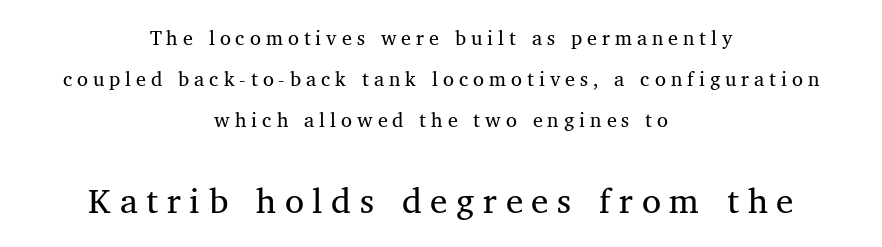
Ascenders rise straight up at ninety degrees. The lines are spread far apart with generous leading. This rendering uses center alignment, leaving both contours irregular but symmetric. No word sits above an underline. The letters in the lower block stand taller than those in the block above. In terms of letterform style, serifs are clearly present.
